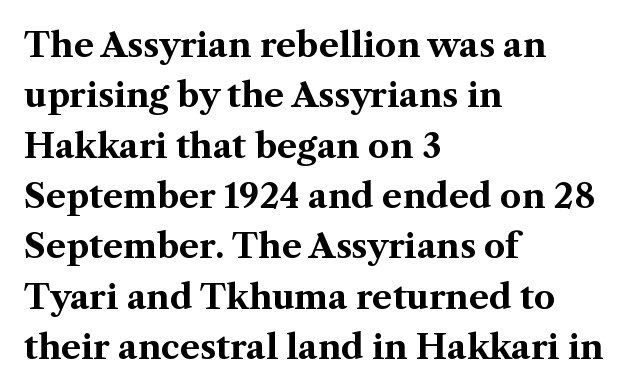
{"serif": "yes", "italic": "no", "bold": "yes", "weight": "bold", "width": "normal", "stroke_contrast": "medium", "x_height": "medium", "monospaced": "no", "underline": "no", "align": "left", "line_spacing": "normal", "line_spacing_ratio": 1.48, "letter_spacing": "normal", "letter_spacing_em": 0.0, "glyph_px": 34}
